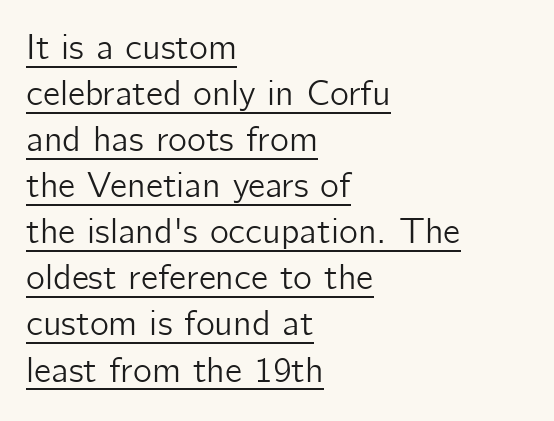
{"serif": "no", "italic": "no", "width": "normal", "stroke_contrast": "low", "x_height": "medium", "monospaced": "no", "underline": "yes", "align": "left", "line_spacing": "normal", "line_spacing_ratio": 1.28, "letter_spacing": "normal", "letter_spacing_em": 0.0, "glyph_px": 36}
